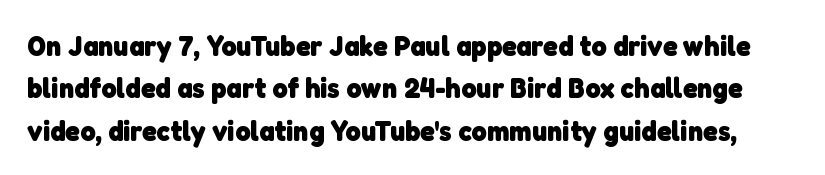
The image shows 29 px heavy sans-serif type; set normal line spacing (1.46x), normal letter spacing, not underlined; low stroke contrast and a medium x-height.
